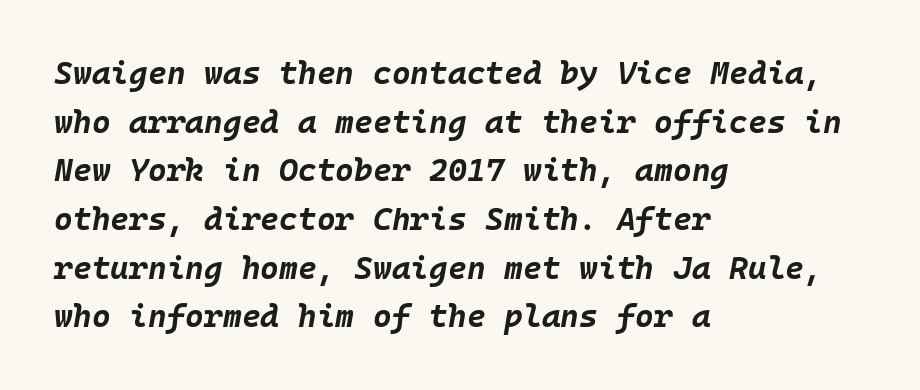
The image shows 32 px bold type, italic (leaning right), monospaced; set left-aligned, normal line spacing (1.52x), normal letter spacing, not underlined; low stroke contrast and a large x-height.
